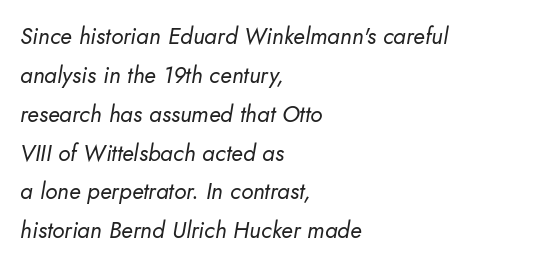
The gap between lines stays unmarked. The lines sit at an ordinary, default distance from one another. Where is the straight margin? On the left. You could call the tracking neutral — neither tight nor loose.
